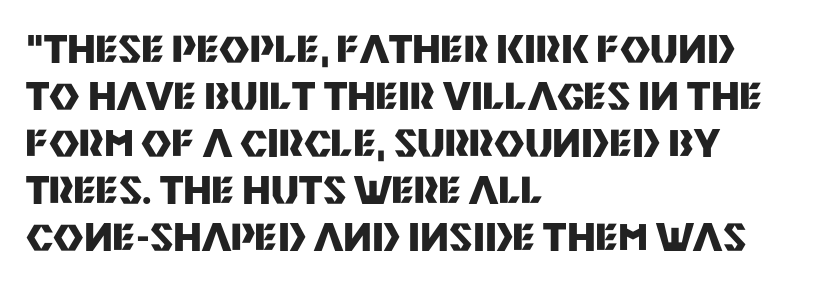
The face used here is a sans, in the tradition of grotesques and geometrics. This rendering leaves character spacing at its baseline value. Designer's note — italics off, roman on. Clear beneath every line of the passage. In terms of leading, this rendering sits right in the middle.
